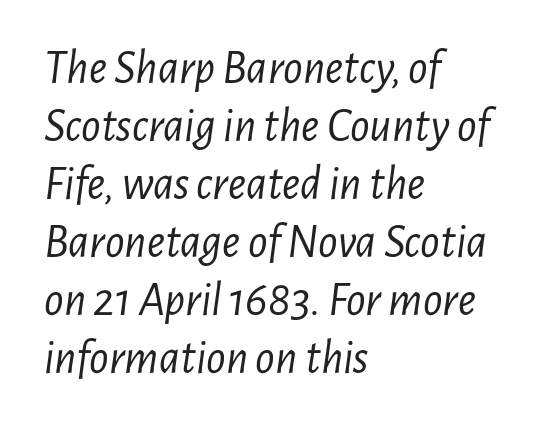
The image shows 48 px light, condensed type, italic (leaning right); set left-aligned, line spacing 1.21x, normal letter spacing, not underlined; low stroke contrast and a medium x-height.
